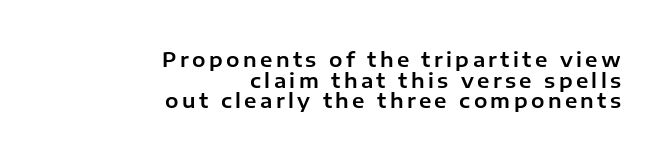
The image shows 20 px text type, upright; set right-aligned, tight line spacing (1.03x), not underlined.
